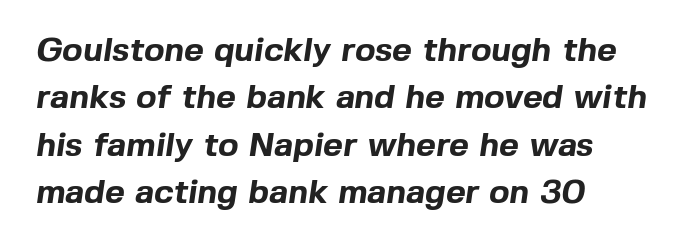
The image shows 34 px bold sans-serif type; set left-aligned, normal line spacing (1.39x), normal letter spacing, not underlined; a medium x-height.
